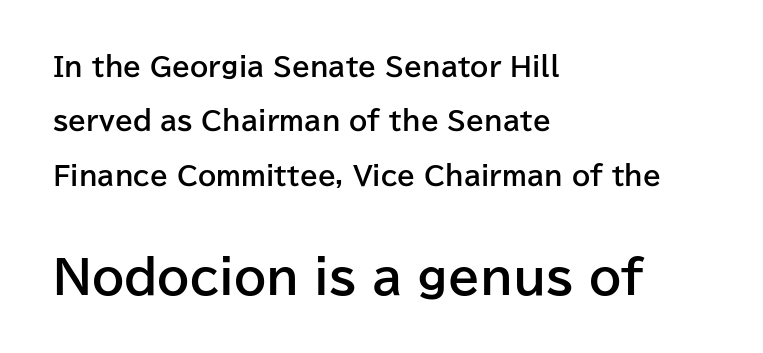
The image shows 46 px bold sans-serif type, upright; set left-aligned, loose line spacing (2.09x), normal letter spacing, not underlined; the second (bottom) block is 1.77x larger; low stroke contrast and a medium x-height.
